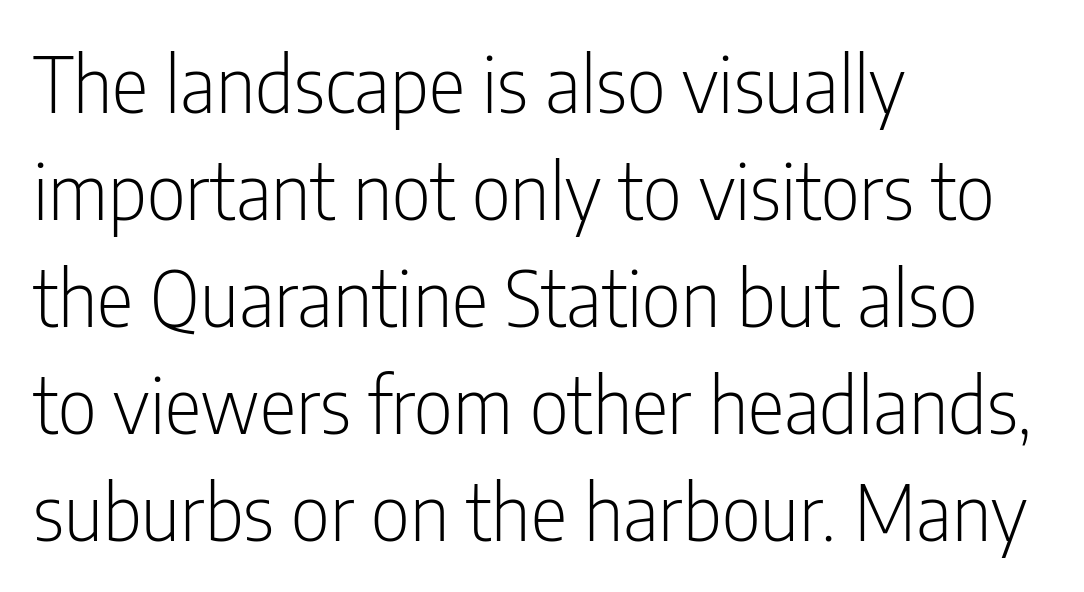
The text block is weighted toward the left margin, trailing off unevenly rightward. Ordinary non-slanted type is in use. Does the type have serifs? No, each stem ends abruptly. Weight: not bold — regular or lighter. A typesetter would call this zero additional tracking.
